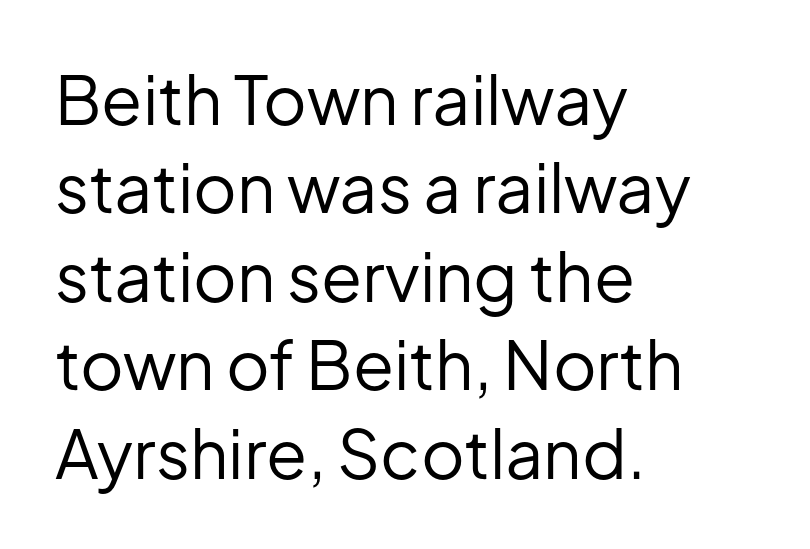
Q: Is the text bold? A: No.
Q: Is the text italic (slanted)? A: No, it is upright.
Q: Is the typeface a serif or a sans-serif typeface? A: Sans-serif.
Q: Is the text underlined? A: No.
Q: How is the paragraph aligned? A: Left-aligned.
Q: Is the spacing between letters normal or unusually wide? A: Normal.
Q: Is the spacing between lines tight, normal or loose? A: Normal.
Q: Width (condensed, normal, or wide)? A: Normal.
Q: Stroke contrast? A: Low.
Q: x-height? A: Medium.
Q: Monospaced? A: No.
